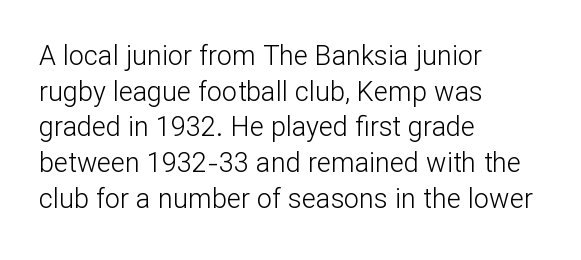
Notice how descenders clear the ascenders below comfortably — that's standard leading. Rule under the text: the space is simply empty. This rendering uses left alignment, leaving the right contour irregular. The type sits square on the baseline with zero lean. The font sits on the lighter half of the weight spectrum, regular included. The gaps between neighbouring characters are ordinary and unremarkable.
